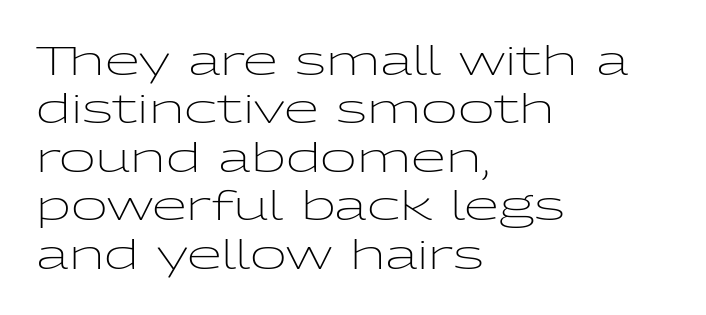
{"serif": "no", "italic": "no", "bold": "no", "weight": "light", "width": "wide", "stroke_contrast": "low", "x_height": "medium", "monospaced": "no", "underline": "no", "align": "left", "line_spacing_ratio": 1.21, "letter_spacing": "normal", "letter_spacing_em": 0.0, "glyph_px": 40}
